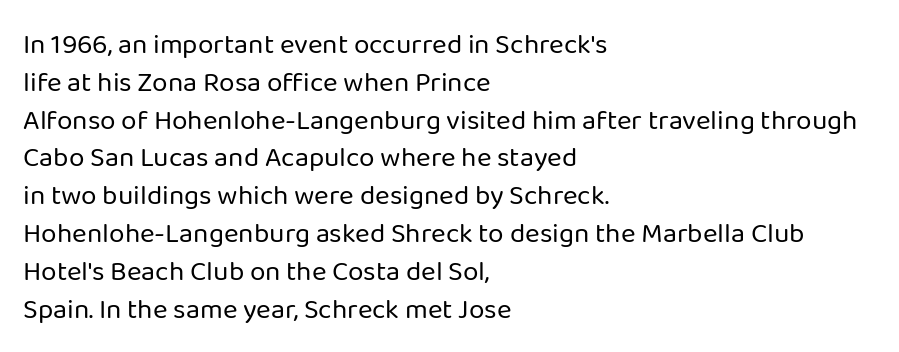
{"serif": "no", "italic": "no", "bold": "no", "weight": "regular", "width": "normal", "stroke_contrast": "low", "x_height": "medium", "monospaced": "no", "underline": "no", "align": "left", "line_spacing": "normal", "line_spacing_ratio": 1.35, "letter_spacing": "normal", "letter_spacing_em": 0.0, "glyph_px": 28}
